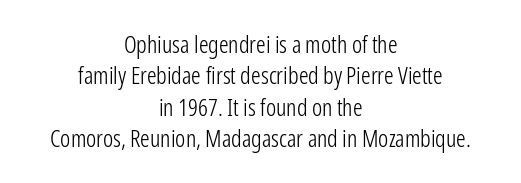
{"italic": "no", "bold": "no", "underline": "no", "align": "center", "line_spacing": "normal", "line_spacing_ratio": 1.31, "letter_spacing": "normal", "letter_spacing_em": 0.0, "glyph_px": 24}
